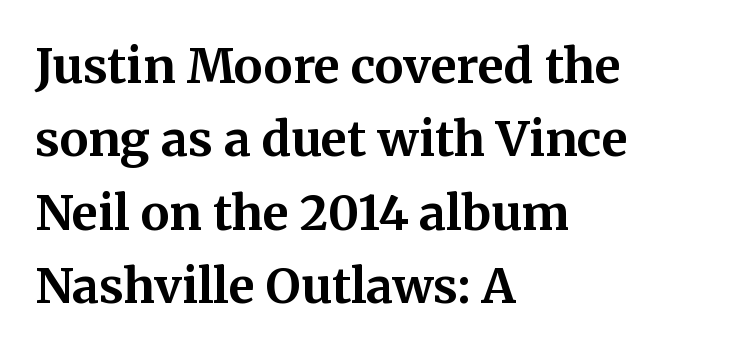
{"serif": "yes", "italic": "no", "bold": "yes", "weight": "bold", "width": "normal", "stroke_contrast": "medium", "x_height": "medium", "monospaced": "no", "underline": "no", "align": "left", "line_spacing": "normal", "line_spacing_ratio": 1.53, "letter_spacing": "normal", "letter_spacing_em": 0.0, "glyph_px": 48}
